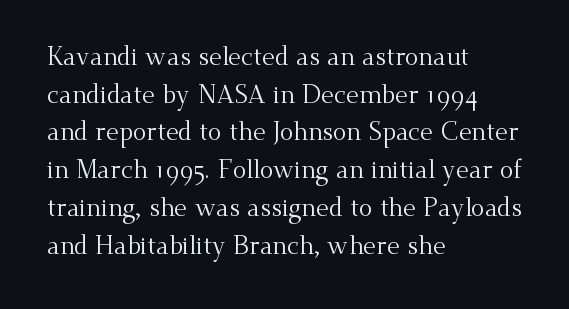
The image shows 25 px text type, upright; set left-aligned, normal line spacing (1.51x), normal letter spacing, not underlined.
